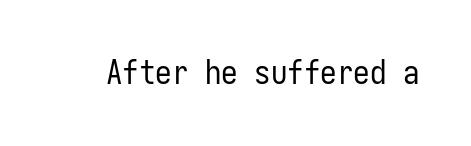
The image shows 33 px regular-weight, condensed sans-serif type, upright, monospaced; set normal letter spacing, not underlined; low stroke contrast and a medium x-height.
